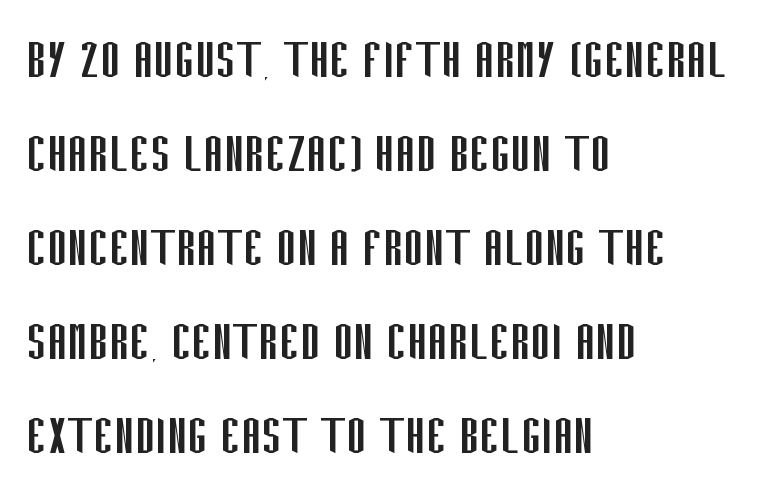
{"serif": "no", "italic": "no", "bold": "no", "weight": "regular", "width": "condensed", "stroke_contrast": "low", "x_height": "large", "monospaced": "no", "underline": "no", "align": "left", "line_spacing": "normal", "line_spacing_ratio": 1.54, "letter_spacing": "normal", "letter_spacing_em": 0.0, "glyph_px": 61}
